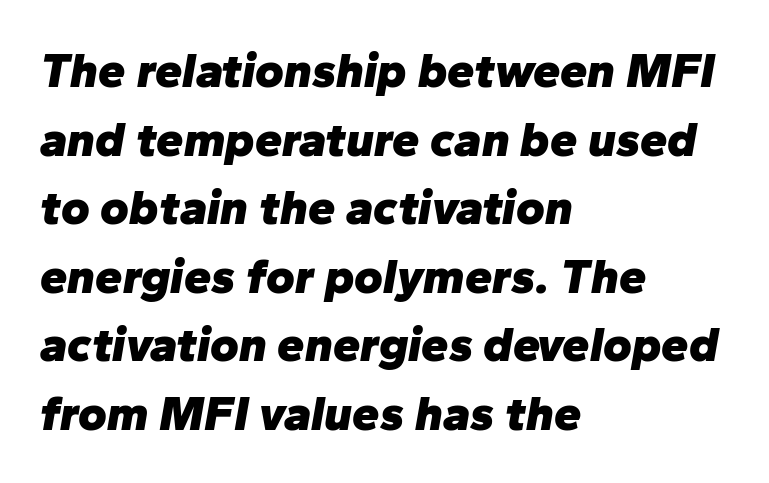
{"italic": "yes", "lean": "right", "slant_degrees": 10, "bold": "yes", "weight": "heavy", "width": "normal", "stroke_contrast": "low", "x_height": "medium", "monospaced": "no", "underline": "no", "align": "left", "line_spacing": "normal", "line_spacing_ratio": 1.4, "letter_spacing": "normal", "letter_spacing_em": 0.0, "glyph_px": 49}
